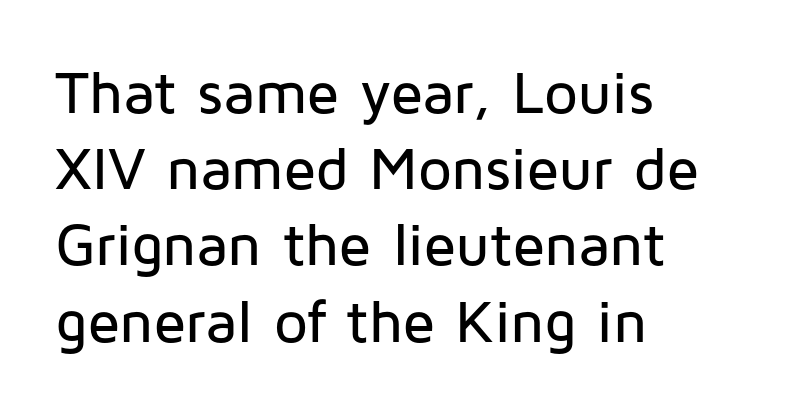
{"serif": "no", "italic": "no", "width": "normal", "stroke_contrast": "low", "x_height": "medium", "monospaced": "no", "underline": "no", "align": "left", "line_spacing": "normal", "line_spacing_ratio": 1.27, "letter_spacing": "normal", "letter_spacing_em": 0.0, "glyph_px": 60}
